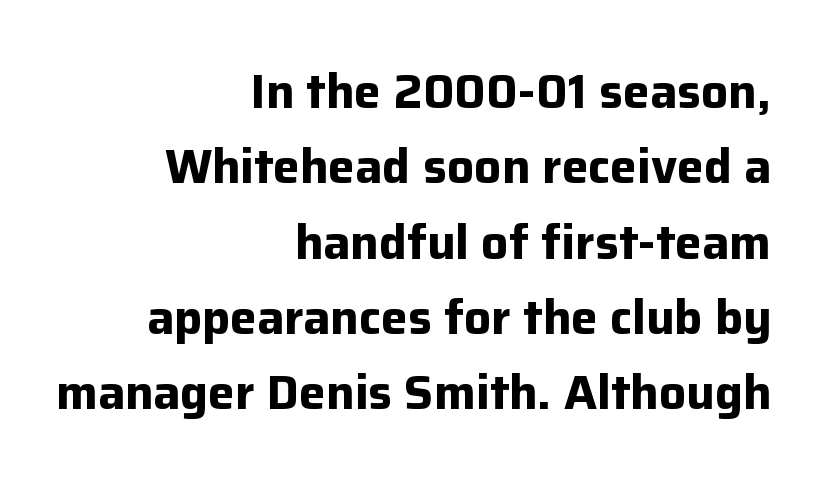
The image shows 48 px bold sans-serif type, upright; set right-aligned, normal line spacing (1.57x), normal letter spacing, not underlined; low stroke contrast and a medium x-height.
